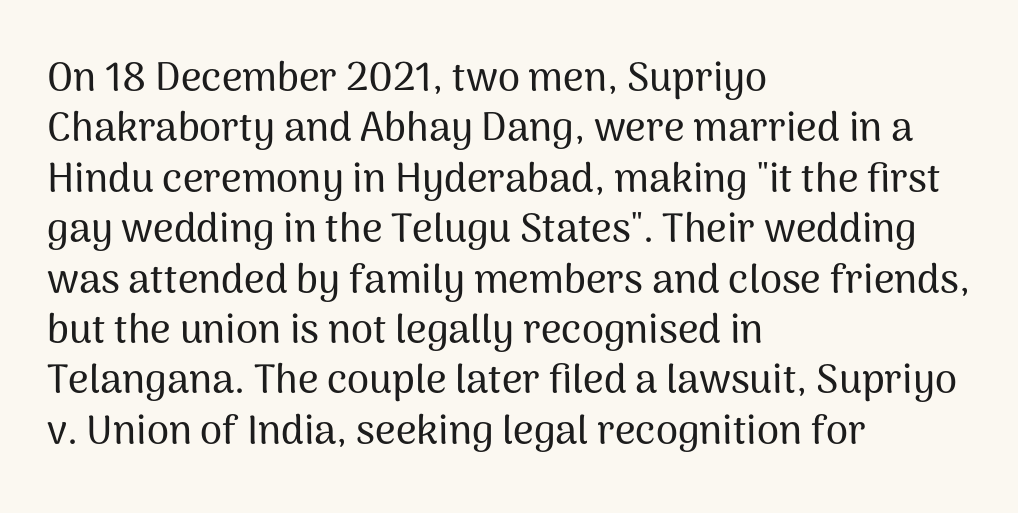
{"serif": "no", "italic": "no", "width": "normal", "stroke_contrast": "medium", "x_height": "medium", "monospaced": "no", "underline": "no", "align": "left", "line_spacing": "normal", "line_spacing_ratio": 1.26, "letter_spacing": "normal", "letter_spacing_em": 0.0, "glyph_px": 40}
